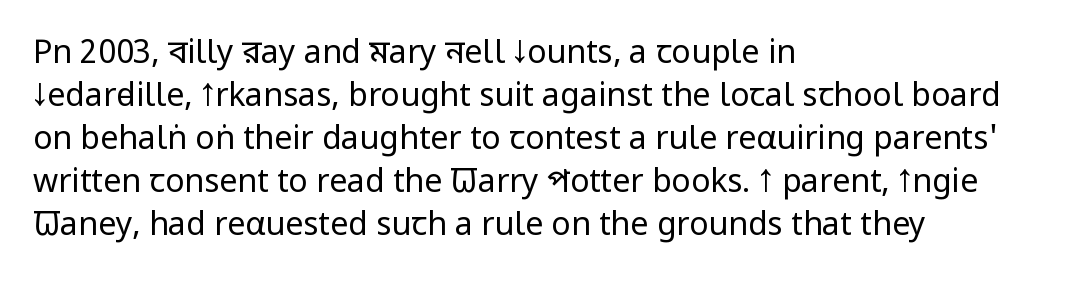
The letters carry no serifs — their stems end cleanly without finishing strokes. The words here are not underlined. This reads as an unemphasized weight, regular at the heaviest. In terms of posture, this sample is upright.
